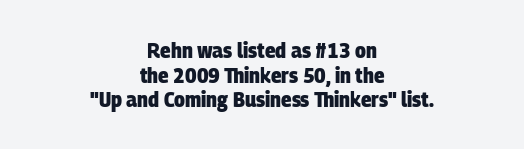
Q: Is the text bold? A: Yes.
Q: Is the text underlined? A: No.
Q: How is the paragraph aligned? A: Centered.
Q: Is the spacing between letters normal or unusually wide? A: Normal.
Q: Is the spacing between lines tight, normal or loose? A: Tight.
